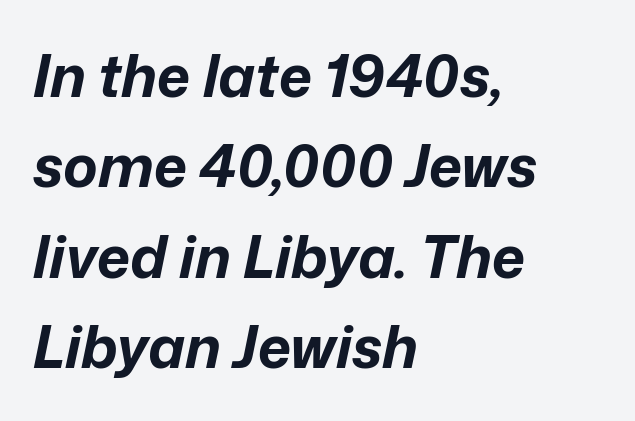
I'd describe the lettering as bold — thick and assertive. The letters sit at their default tracking, neither squeezed nor spread. Honestly, the row spacing looks completely unremarkable. When letters slant like this, we call the style italic. Looks like regular typesetting: each glyph gets only the width it needs.
